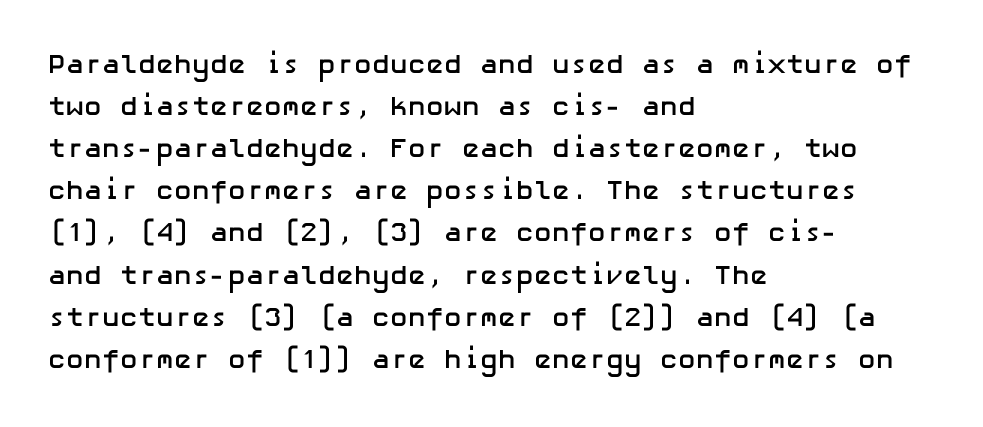
The image shows 27 px bold type, upright; set left-aligned, normal line spacing (1.56x), normal letter spacing, not underlined.
